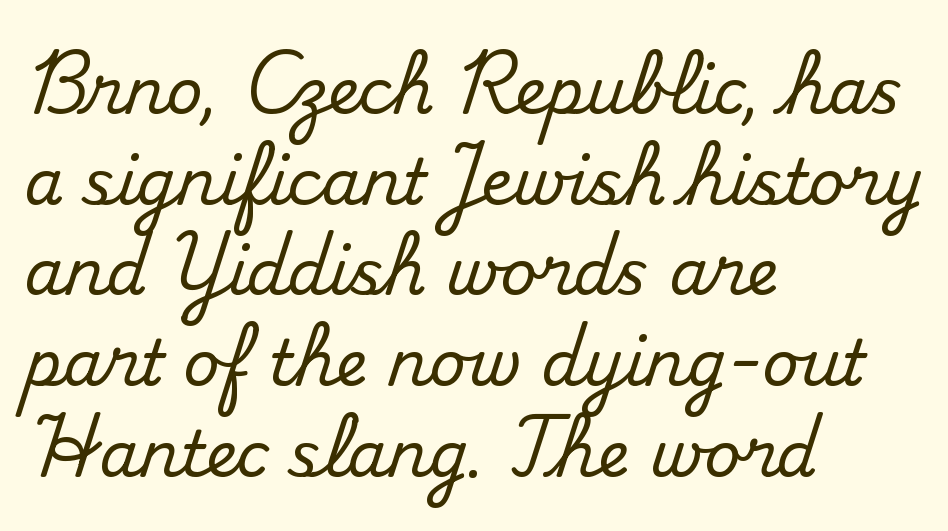
The image shows 63 px serif type; set left-aligned, normal line spacing (1.44x), normal letter spacing, not underlined; medium stroke contrast and a small x-height.
